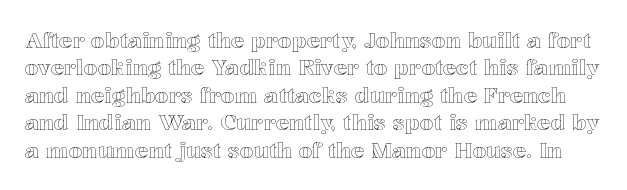
The image shows 22 px text type, upright; set normal line spacing (1.25x), normal letter spacing, not underlined.
